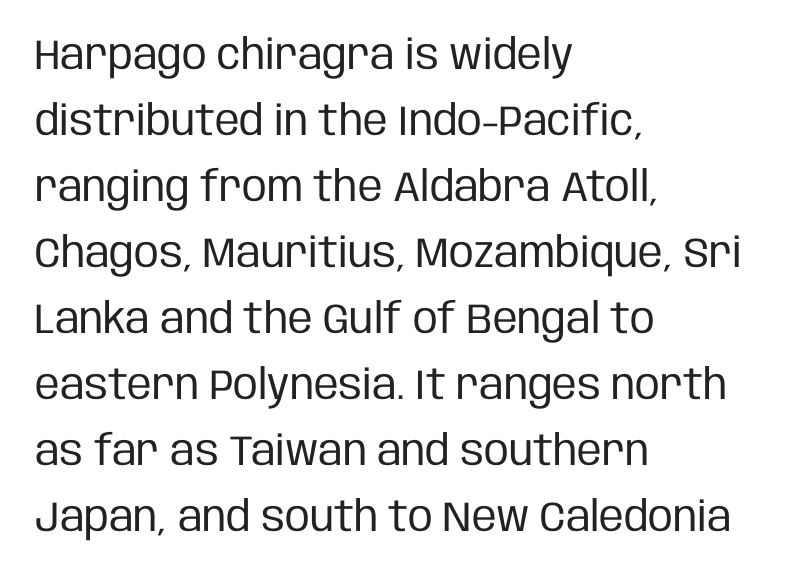
{"serif": "no", "italic": "no", "bold": "no", "weight": "regular", "width": "condensed", "stroke_contrast": "low", "x_height": "large", "monospaced": "no", "underline": "no", "align": "left", "line_spacing": "normal", "line_spacing_ratio": 1.57, "letter_spacing": "normal", "letter_spacing_em": 0.0, "glyph_px": 42}
